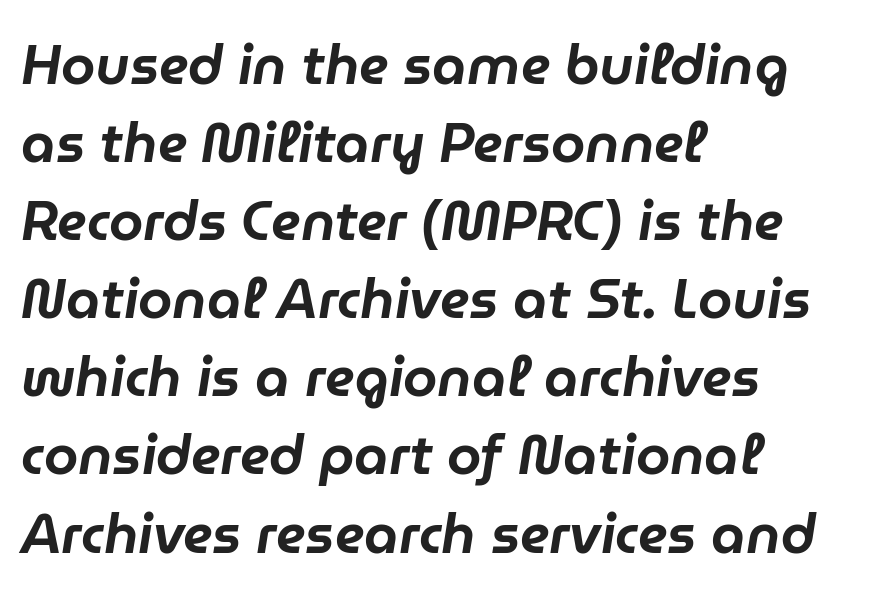
This sample has the flowing, uneven cadence of proportional lettering. The typesetter chose a ragged-right arrangement here. The space directly below the letters is spotless. The tracking reads as untouched default to a designer's eye.
